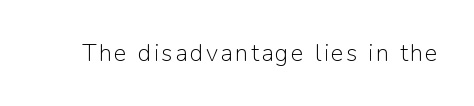
Q: Is the text bold? A: No.
Q: Is the text italic (slanted)? A: No, it is upright.
Q: Is the text underlined? A: No.
